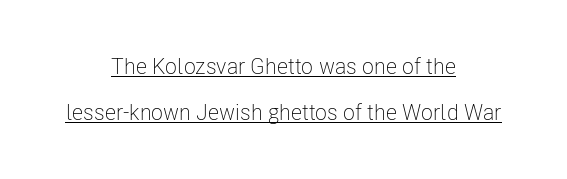
{"italic": "no", "bold": "no", "underline": "yes", "align": "center", "line_spacing": "loose", "line_spacing_ratio": 2.08, "letter_spacing": "normal", "letter_spacing_em": 0.0, "glyph_px": 22}
